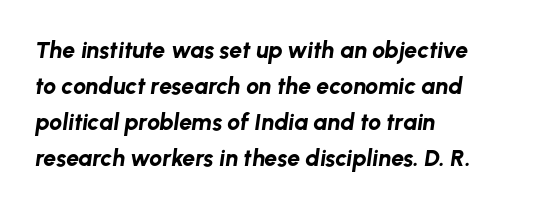
You'd pick this weight for a headline — it's a proper bold. An italicized treatment has been applied to the whole sample. Typeset ragged right — the left edge is the straight one. These lines sit exactly where default settings would place them. Standard letterfit; no display-style spreading of the glyphs.
